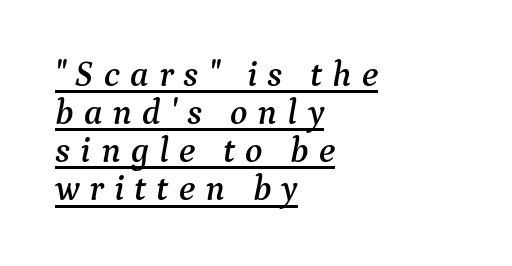
The image shows 36 px serif type, italic (leaning right); set left-aligned, tight line spacing (1.06x), unusually wide letter spacing (+0.28 em), underlined; medium stroke contrast and a medium x-height.
